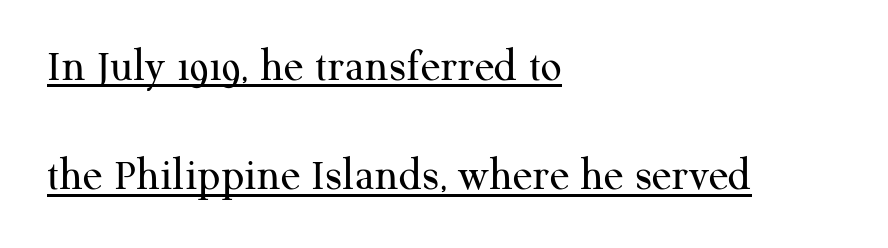
{"serif": "yes", "italic": "no", "bold": "no", "weight": "regular", "width": "normal", "stroke_contrast": "medium", "x_height": "medium", "monospaced": "no", "underline": "yes", "align": "left", "line_spacing": "loose", "line_spacing_ratio": 2.38, "letter_spacing": "normal", "letter_spacing_em": 0.0, "glyph_px": 46}
